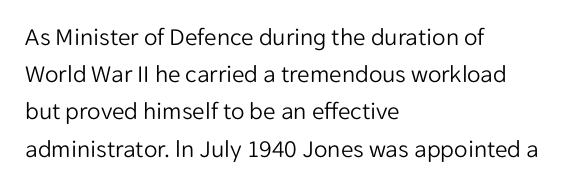
{"italic": "no", "bold": "no", "underline": "no", "align": "left", "line_spacing": "normal", "line_spacing_ratio": 1.49, "letter_spacing": "normal", "letter_spacing_em": 0.0, "glyph_px": 25}
